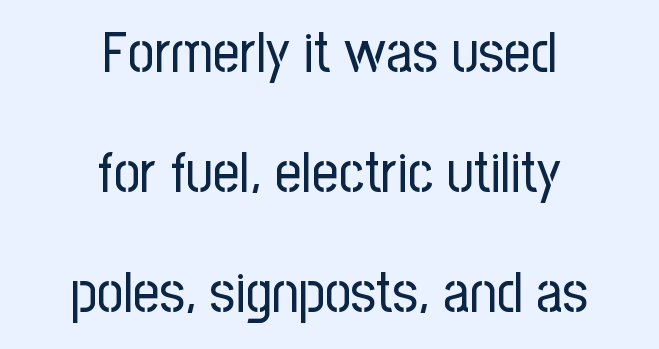
{"serif": "no", "italic": "no", "bold": "no", "weight": "regular", "width": "condensed", "stroke_contrast": "low", "x_height": "medium", "monospaced": "no", "underline": "no", "align": "center", "line_spacing": "loose", "line_spacing_ratio": 2.07, "letter_spacing": "normal", "letter_spacing_em": 0.0, "glyph_px": 58}
